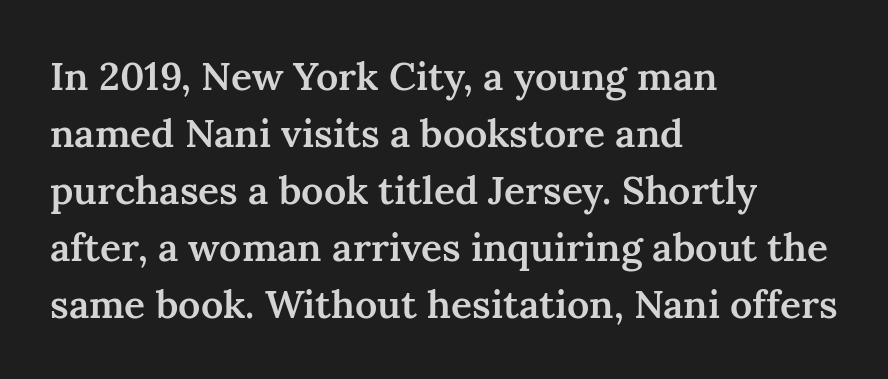
The lettering holds an erect, upright posture throughout. Letterform terminals end in serifs throughout the passage. This sample uses plain, unmodified letter spacing. Line spacing here is normal.
